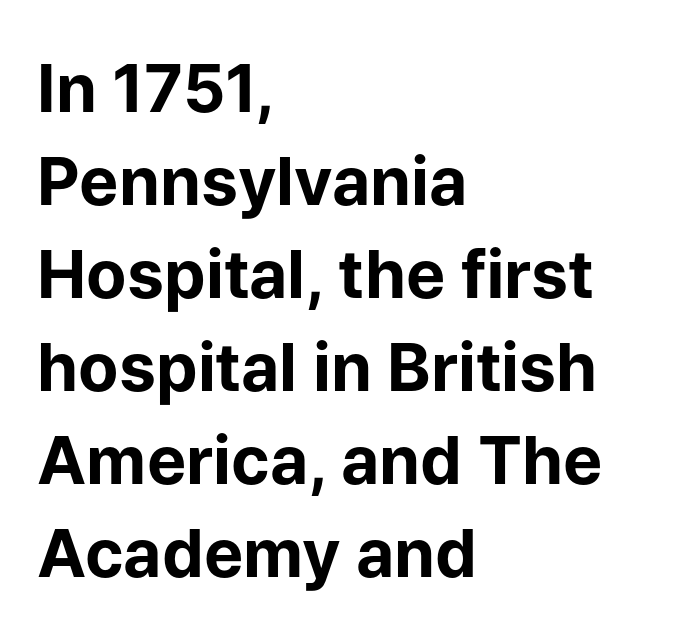
A sans-serif font was chosen for this passage. Posture: upright roman. Every letter is thick-stroked: bold, no question. Here the designer chose a conventional face with non-uniform glyph widths. Check under the words: just untouched page. Line starts are locked; line ends wander.
